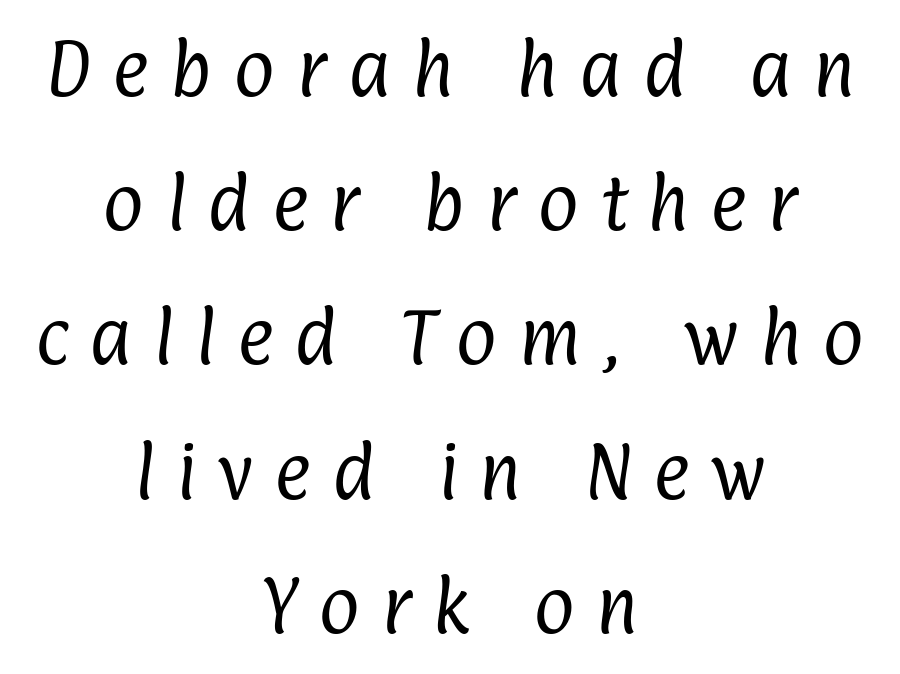
A typesetter would call this heavily tracked-out type. Visually the block forms a symmetrical silhouette, jagged on both flanks. Type style note: lacks serifs. Do the characters align in a grid? No, the font is proportional. The strokes are not fattened; the text isn't bold. Reading down the column, the eye jumps a long way to each next line.
